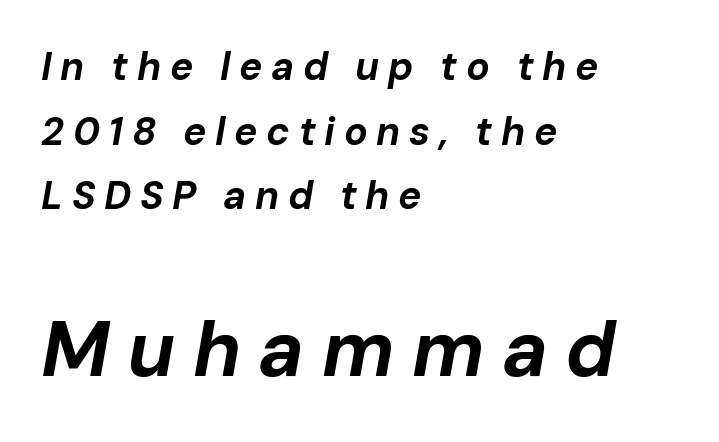
The font's italic variant was chosen for this text. Type without underlining. All the whitespace from short lines collects on the right. The passage shown has open, widely tracked lettering throughout.
